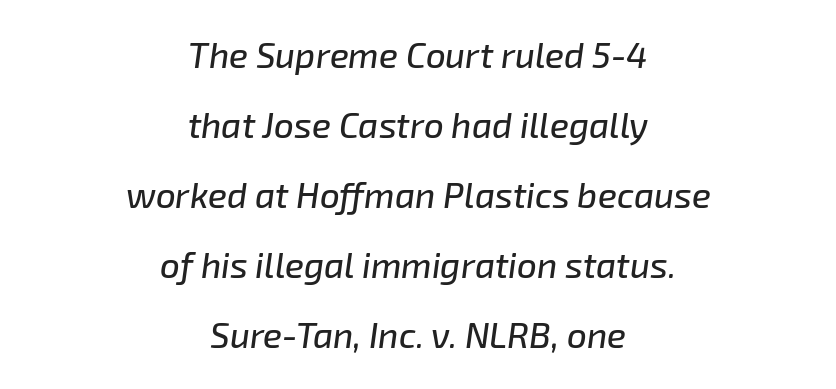
The image shows 35 px text type, italic (leaning right); set centered, loose line spacing (2.0x), normal letter spacing, not underlined; low stroke contrast and a medium x-height.
